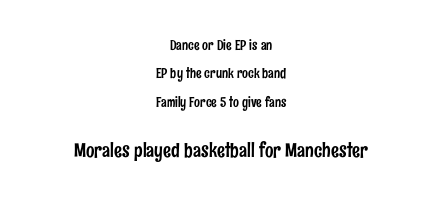
The image shows 20 px text type, upright; set centered, loose line spacing (2.03x), normal letter spacing, not underlined; the second (bottom) block is 1.43x larger.
